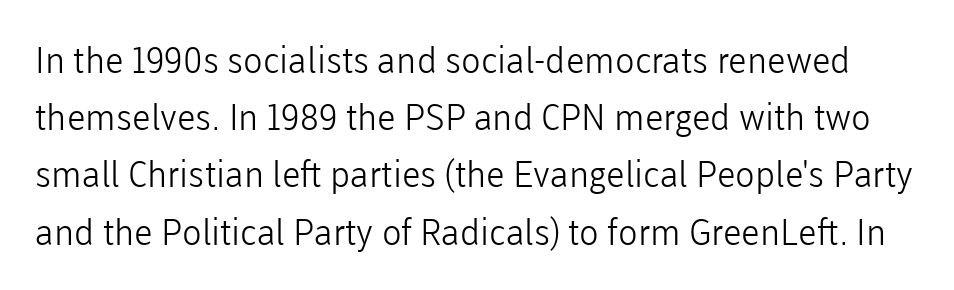
Q: Is the text bold? A: No.
Q: Is the text italic (slanted)? A: No, it is upright.
Q: Is the typeface a serif or a sans-serif typeface? A: Sans-serif.
Q: Is the text underlined? A: No.
Q: Is the spacing between letters normal or unusually wide? A: Normal.
Q: Is the spacing between lines tight, normal or loose? A: Normal.
Q: Width (condensed, normal, or wide)? A: Normal.
Q: Stroke contrast? A: Low.
Q: x-height? A: Medium.
Q: Monospaced? A: No.
